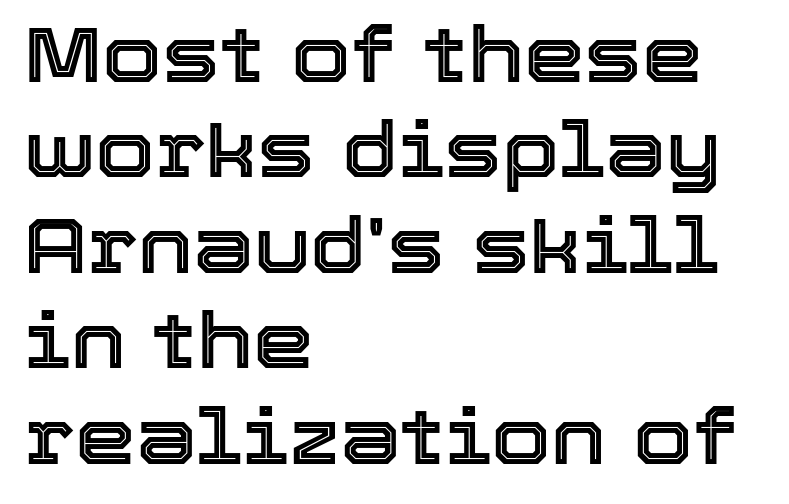
Here the designer chose a conventional face with non-uniform glyph widths. The specimen omits any rule beneath the text block's lines. Horizontally, the lines are justified to the leading edge only. The gaps between neighbouring characters are ordinary and unremarkable. Does the lettering tilt? It doesn't — this is upright.
